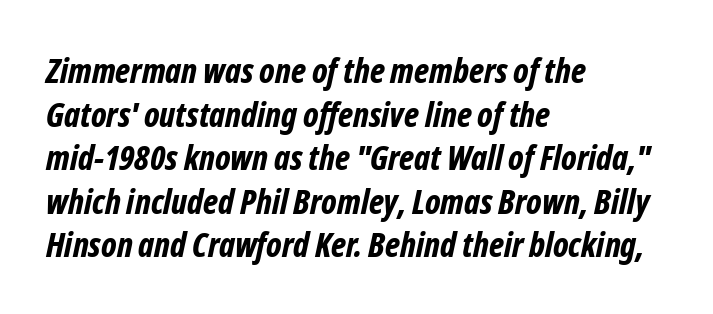
The image shows 34 px bold, condensed type, italic (leaning right); set left-aligned, normal line spacing (1.28x), normal letter spacing, not underlined; low stroke contrast and a medium x-height.
